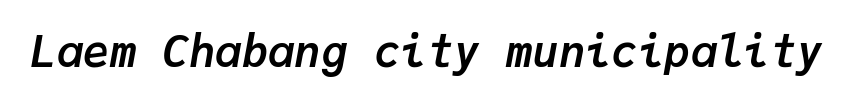
Clear beneath every line of the passage. Students, this is bold: see how much ink each stroke carries. Do the characters align in a grid? Yes, the font is monospaced. Designer's note — italics engaged.
